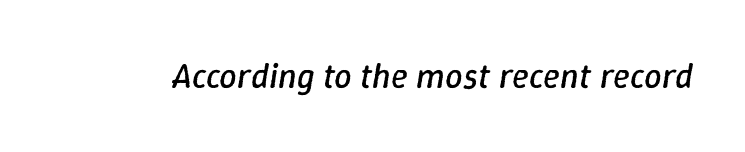
The image shows 35 px regular-weight type, italic (leaning right); set normal letter spacing, not underlined; low stroke contrast and a medium x-height.
